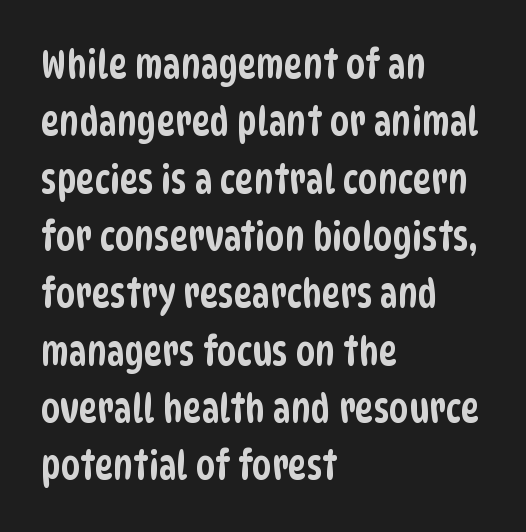
{"serif": "no", "width": "condensed", "stroke_contrast": "low", "x_height": "large", "monospaced": "no", "underline": "no", "align": "left", "line_spacing": "normal", "line_spacing_ratio": 1.47, "letter_spacing": "normal", "letter_spacing_em": 0.0, "glyph_px": 39}
